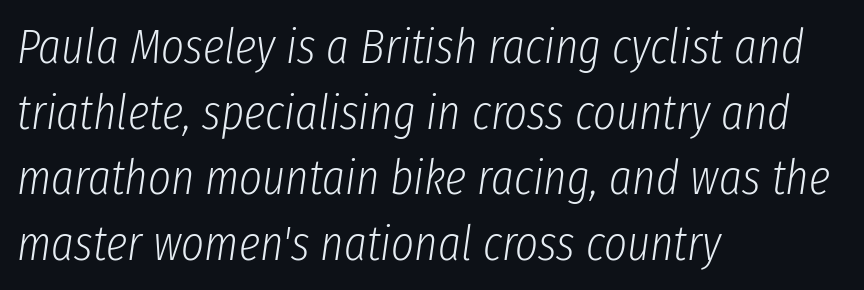
The image shows 49 px light, condensed type, italic (leaning right); set left-aligned, normal line spacing (1.34x), normal letter spacing, not underlined; low stroke contrast and a medium x-height.
